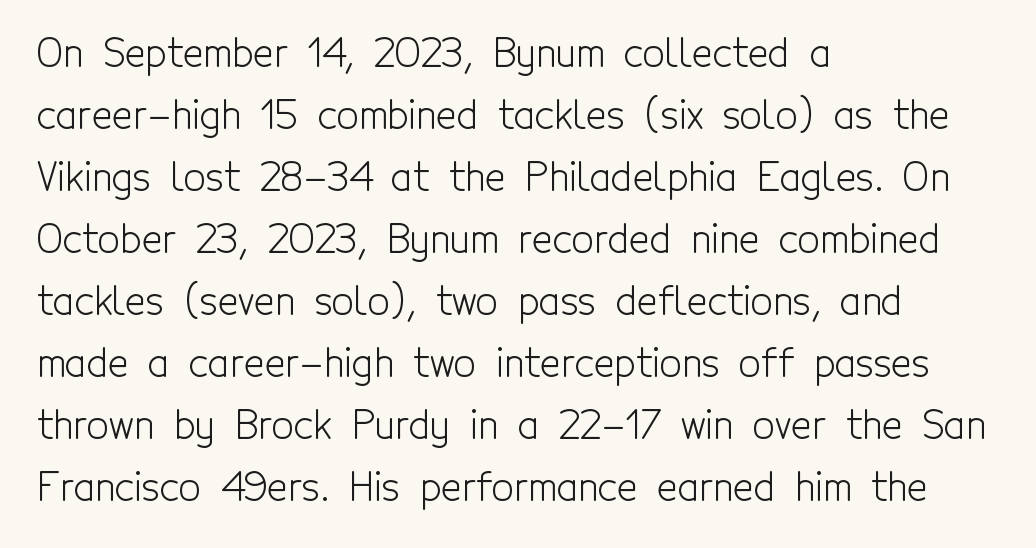
Q: Is the text bold? A: No.
Q: Is the text italic (slanted)? A: No, it is upright.
Q: Is the typeface a serif or a sans-serif typeface? A: Sans-serif.
Q: Is the text underlined? A: No.
Q: How is the paragraph aligned? A: Left-aligned.
Q: Is the spacing between letters normal or unusually wide? A: Normal.
Q: Is the spacing between lines tight, normal or loose? A: Normal.
Q: Width (condensed, normal, or wide)? A: Condensed.
Q: x-height? A: Medium.
Q: Monospaced? A: No.
